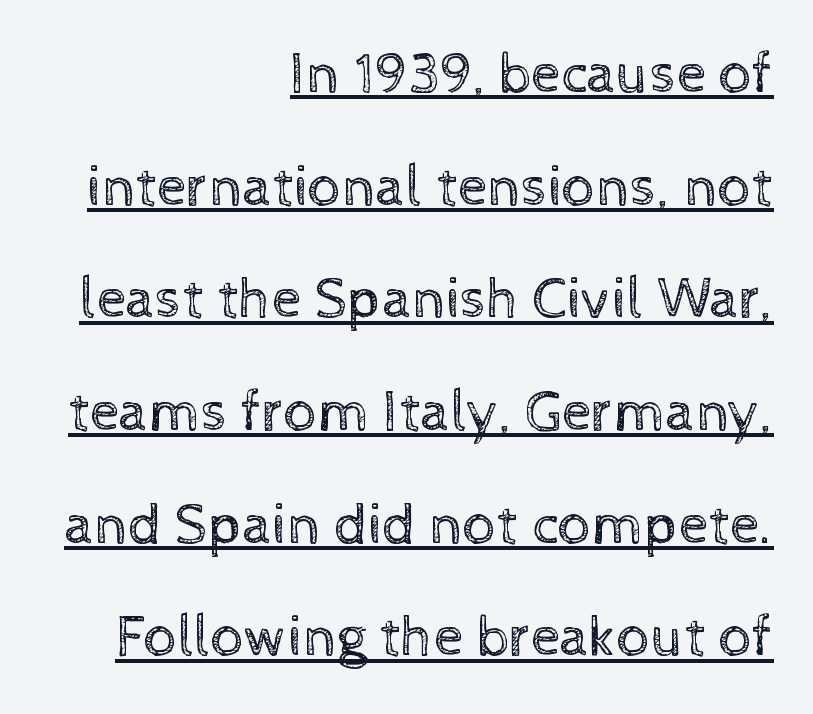
The image shows 59 px regular-weight type, upright; set right-aligned, loose line spacing (1.91x), normal letter spacing, underlined; a medium x-height.
